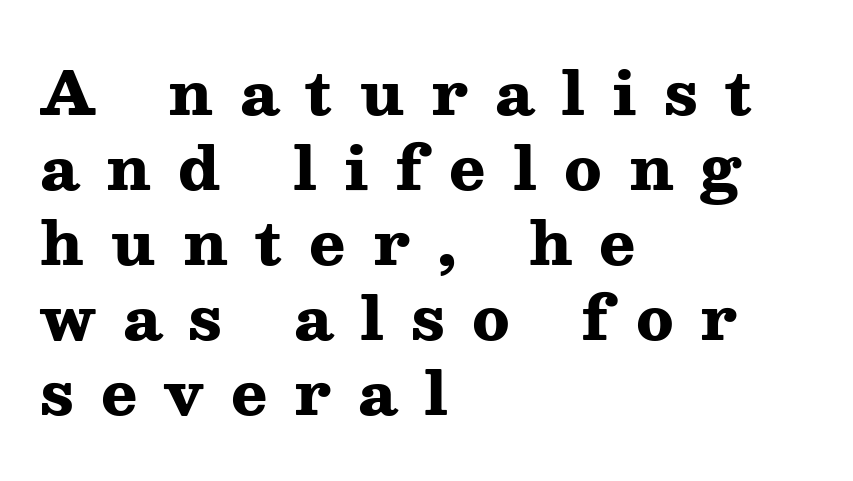
{"serif": "yes", "italic": "no", "bold": "yes", "weight": "heavy", "width": "wide", "stroke_contrast": "medium", "x_height": "medium", "monospaced": "no", "underline": "no", "align": "left", "line_spacing": "normal", "line_spacing_ratio": 1.25, "letter_spacing": "wide", "letter_spacing_em": 0.45, "glyph_px": 60}
